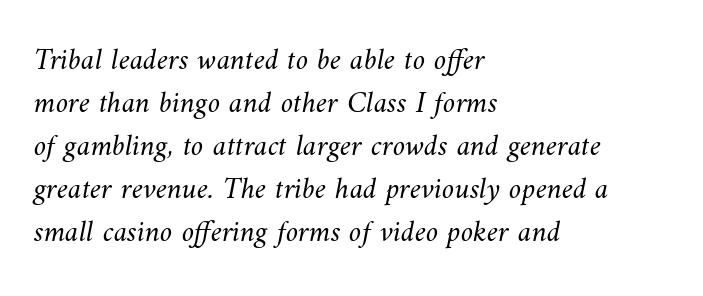
Is there much room between lines? A standard amount, neither cramped nor airy. A typesetter would call this proportional, since set widths differ per character. All the whitespace from short lines collects on the right. Does extra space separate the letters? No, they use regular spacing. These glyphs show unthickened strokes, regular width or finer.
